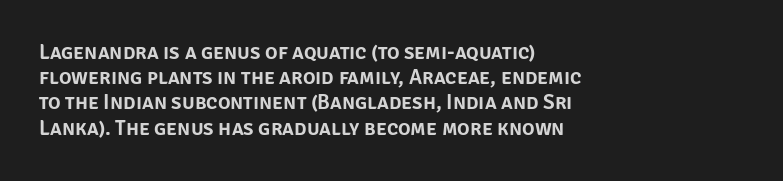
The image shows 21 px text type, upright; set left-aligned, line spacing 1.2x, normal letter spacing, not underlined.
